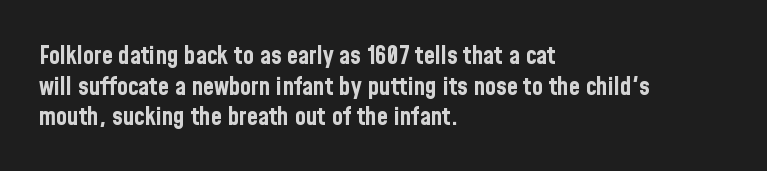
The image shows 25 px bold type, upright; set left-aligned, line spacing 1.23x, normal letter spacing, not underlined.
